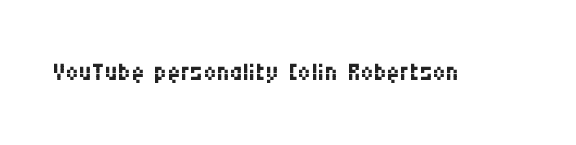
Between one letter and the next there's only the usual sliver of space. The rendering uses natural spacing where letterforms have individual widths. The letters carry no serifs — their stems end cleanly without finishing strokes. The strokes are not fattened; the text isn't bold.
